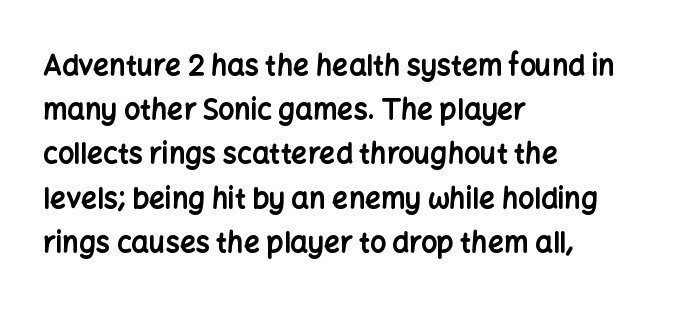
The font is running at its bold setting. Posture: upright roman. The vertical gap from one line to the next is medium. Observe the absence of serifs on each vertical stroke in this sample. These lines are rendered in a variable-pitch font.
